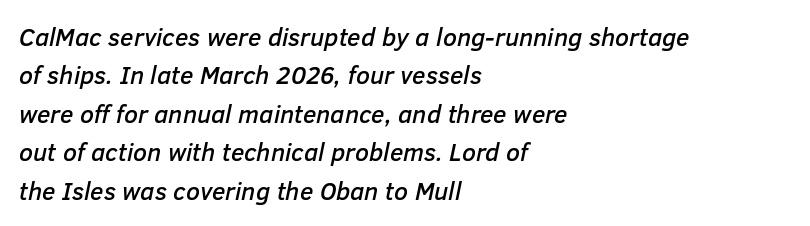
The image shows 25 px text type, italic (leaning right); set left-aligned, normal line spacing (1.54x), normal letter spacing, not underlined.
